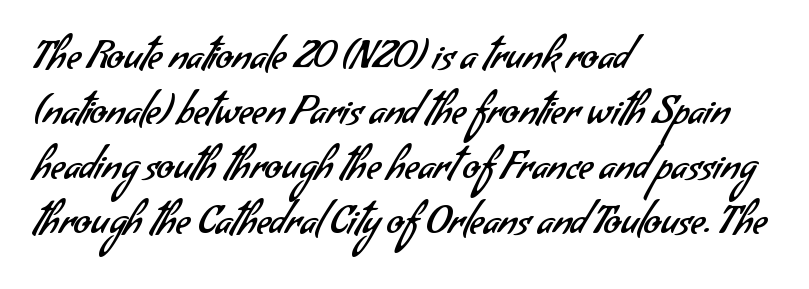
A light-to-regular cut is what we see here. The passage shown is typeset with a sans-serif family. Rows of type keep a routine distance in the vertical direction. You could not count columns in this text — the font is proportionally spaced. Line starts are locked; line ends wander.
